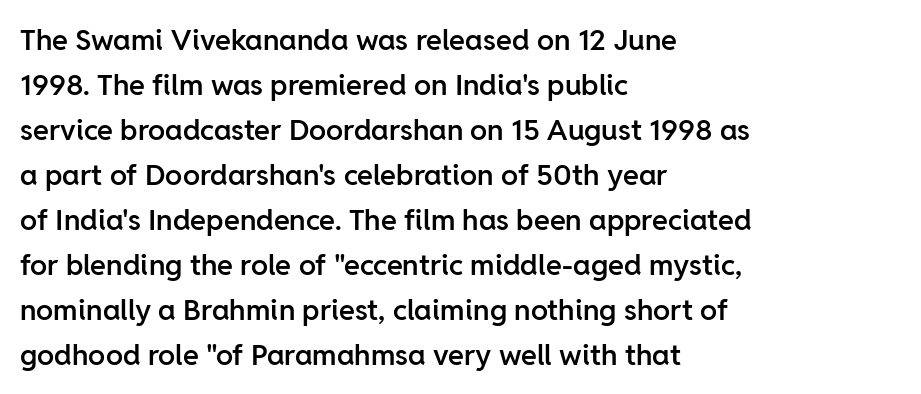
A typesetter would call this proportional, since set widths differ per character. The passage shown is typeset with a sans-serif family. Italic? Not at all — the glyphs are vertical. A typesetter would call this leading conventional body-copy spacing.
